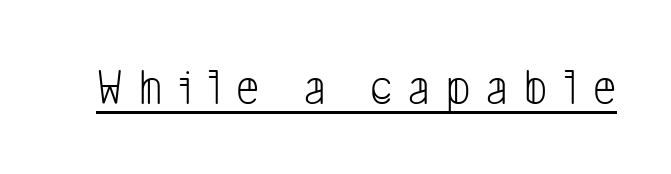
Q: Is the text bold? A: No.
Q: Is the typeface a serif or a sans-serif typeface? A: Sans-serif.
Q: Is the text underlined? A: Yes.
Q: Is the spacing between letters normal or unusually wide? A: Unusually wide.
Q: Width (condensed, normal, or wide)? A: Condensed.
Q: Stroke contrast? A: Low.
Q: x-height? A: Medium.
Q: Monospaced? A: No.
